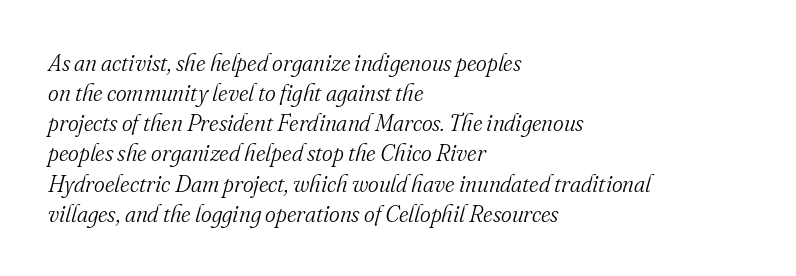
A clean baseline with only descenders dipping below it. The designer left line spacing at the default. Notice how the passage keeps a crisp vertical edge on the left only. The font's italic variant was chosen for this text.
